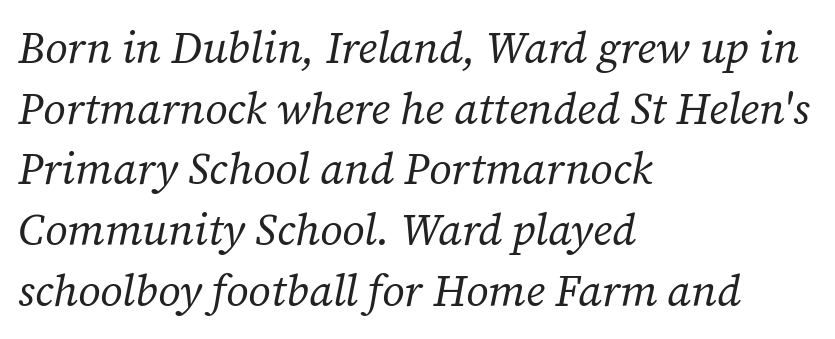
Q: Is the text bold? A: No.
Q: Is the text italic (slanted)? A: Yes, it leans right by about 12 degrees.
Q: Is the typeface a serif or a sans-serif typeface? A: Serif.
Q: Is the text underlined? A: No.
Q: How is the paragraph aligned? A: Left-aligned.
Q: Is the spacing between letters normal or unusually wide? A: Normal.
Q: Is the spacing between lines tight, normal or loose? A: Normal.
Q: Width (condensed, normal, or wide)? A: Normal.
Q: Stroke contrast? A: Low.
Q: x-height? A: Medium.
Q: Monospaced? A: No.
